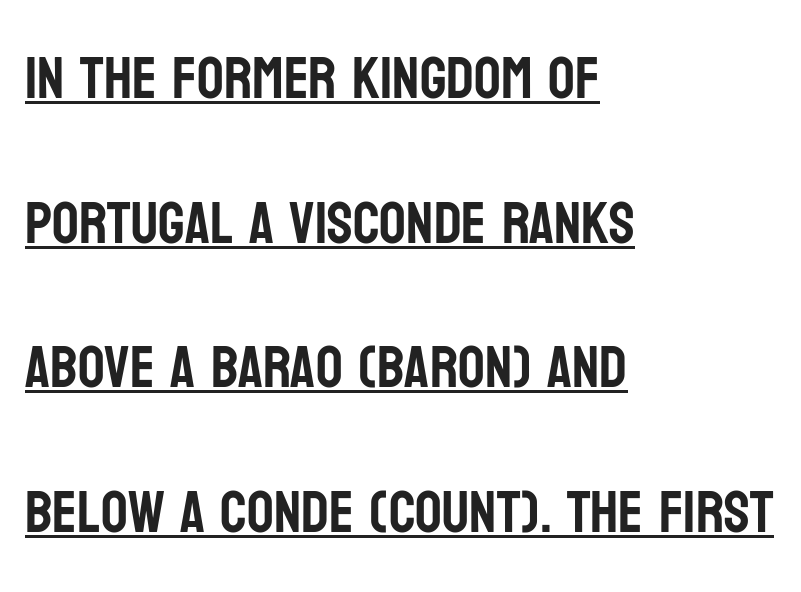
The image shows 59 px condensed sans-serif type, upright; set left-aligned, loose line spacing (2.45x), normal letter spacing, underlined; low stroke contrast and a large x-height.
